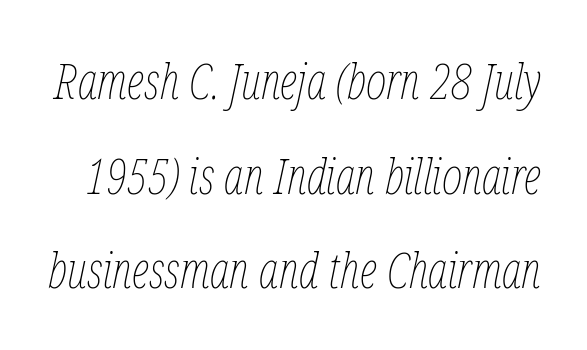
The image shows 49 px thin, condensed type, italic (leaning right); set loose line spacing (1.93x), normal letter spacing, not underlined; low stroke contrast and a medium x-height.
